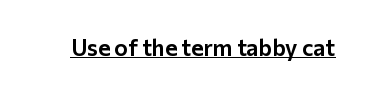
{"italic": "no", "underline": "yes", "letter_spacing": "normal", "letter_spacing_em": 0.0, "glyph_px": 23}
